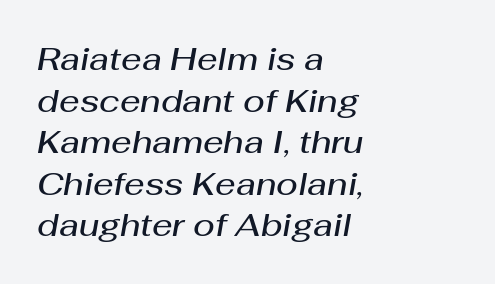
The image shows 32 px semibold type, italic (leaning right); set left-aligned, normal line spacing (1.3x), normal letter spacing, not underlined; medium stroke contrast and a medium x-height.
